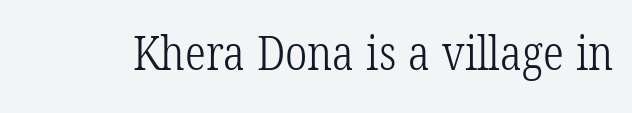
The image shows 47 px light, condensed serif type; set normal letter spacing, not underlined; low stroke contrast and a medium x-height.
